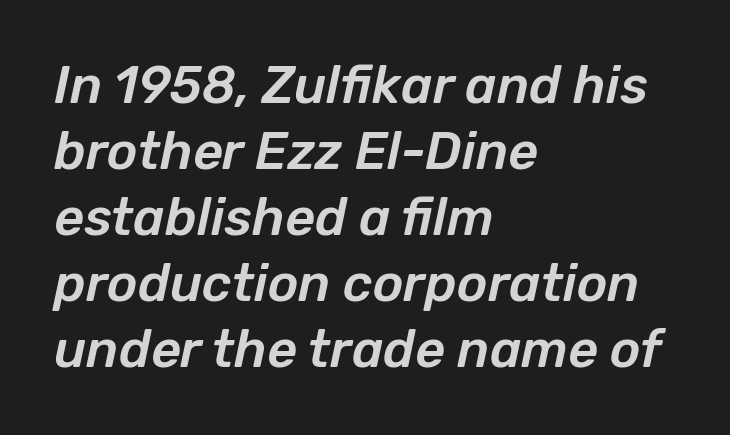
The passage is arranged the way most books set body copy — flush left. Nobody touched the tracking dial on this one. Looks like regular typesetting: each glyph gets only the width it needs. Slanted lettering throughout. This block has exactly the height ordinary leading produces. The area under the type is left untouched.
